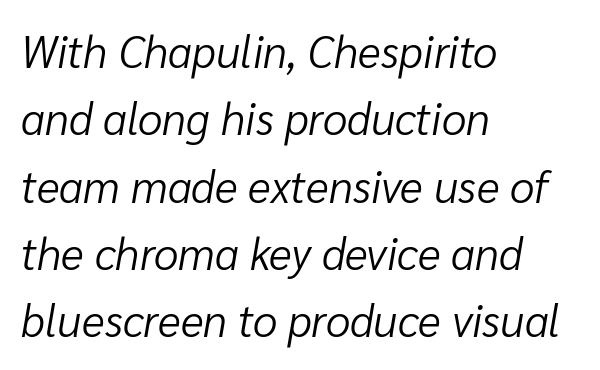
Q: Is the text bold? A: No.
Q: Is the text italic (slanted)? A: Yes, it leans right by about 10 degrees.
Q: Is the text underlined? A: No.
Q: How is the paragraph aligned? A: Left-aligned.
Q: Is the spacing between letters normal or unusually wide? A: Normal.
Q: Is the spacing between lines tight, normal or loose? A: Normal.
Q: Width (condensed, normal, or wide)? A: Normal.
Q: Stroke contrast? A: Low.
Q: x-height? A: Medium.
Q: Monospaced? A: No.
